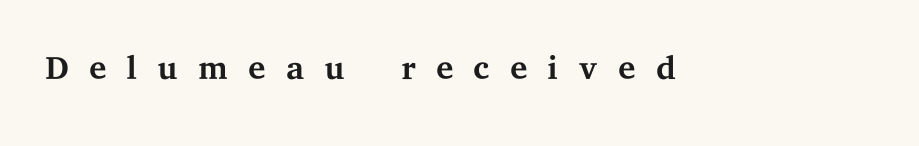
Q: Is the text bold? A: No.
Q: Is the text italic (slanted)? A: No, it is upright.
Q: Is the typeface a serif or a sans-serif typeface? A: Serif.
Q: Is the text underlined? A: No.
Q: Is the spacing between letters normal or unusually wide? A: Unusually wide.
Q: Width (condensed, normal, or wide)? A: Wide.
Q: Stroke contrast? A: Medium.
Q: x-height? A: Medium.
Q: Monospaced? A: No.
